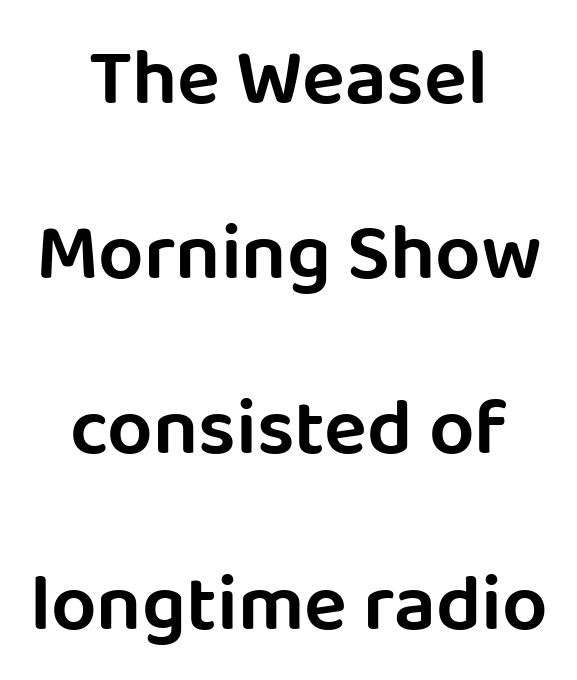
{"serif": "no", "italic": "no", "width": "normal", "stroke_contrast": "low", "x_height": "large", "monospaced": "no", "underline": "no", "align": "center", "line_spacing": "loose", "line_spacing_ratio": 2.19, "letter_spacing": "normal", "letter_spacing_em": 0.0, "glyph_px": 80}
